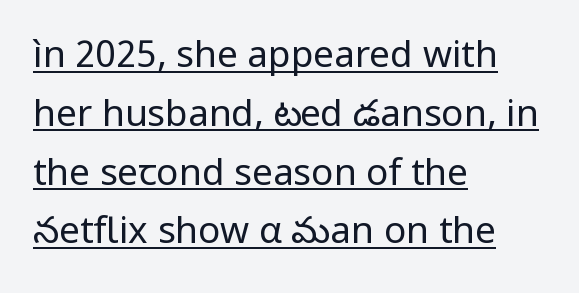
Q: Is the text bold? A: No.
Q: Is the text italic (slanted)? A: No, it is upright.
Q: Is the typeface a serif or a sans-serif typeface? A: Sans-serif.
Q: Is the text underlined? A: Yes.
Q: How is the paragraph aligned? A: Left-aligned.
Q: Is the spacing between letters normal or unusually wide? A: Normal.
Q: Is the spacing between lines tight, normal or loose? A: Normal.
Q: Width (condensed, normal, or wide)? A: Normal.
Q: Stroke contrast? A: Low.
Q: x-height? A: Medium.
Q: Monospaced? A: No.
